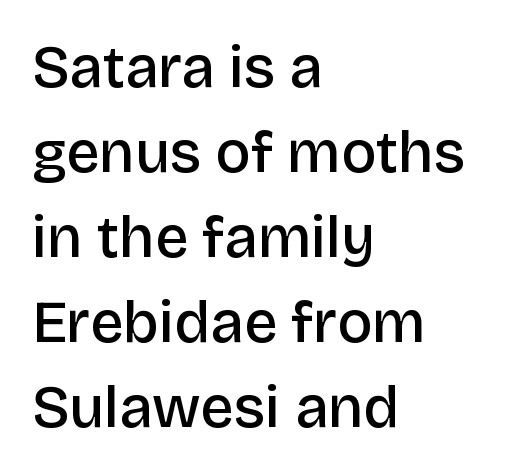
Q: Is the text bold? A: Semi-bold.
Q: Is the text italic (slanted)? A: No, it is upright.
Q: Is the typeface a serif or a sans-serif typeface? A: Sans-serif.
Q: Is the text underlined? A: No.
Q: How is the paragraph aligned? A: Left-aligned.
Q: Is the spacing between letters normal or unusually wide? A: Normal.
Q: Is the spacing between lines tight, normal or loose? A: Normal.
Q: Width (condensed, normal, or wide)? A: Normal.
Q: Stroke contrast? A: Low.
Q: x-height? A: Large.
Q: Monospaced? A: No.
